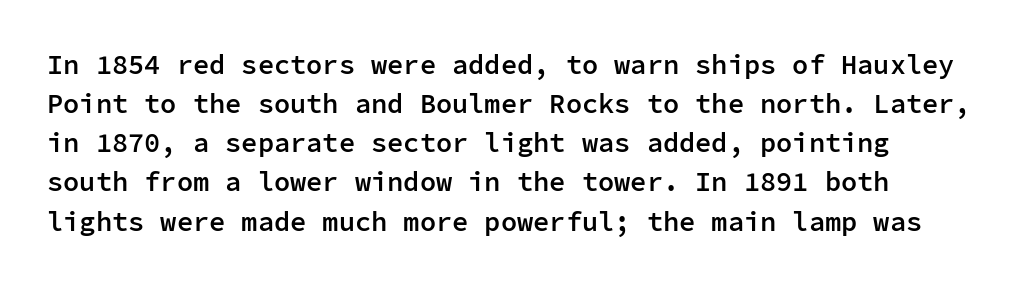
Vertical spacing — default. Tall strokes in this sample are plumb rather than angled. No extra tracking has been applied to these lines. Underline: absent. Compared with an ordinary text face, these strokes are moderately heavier — a semibold.
